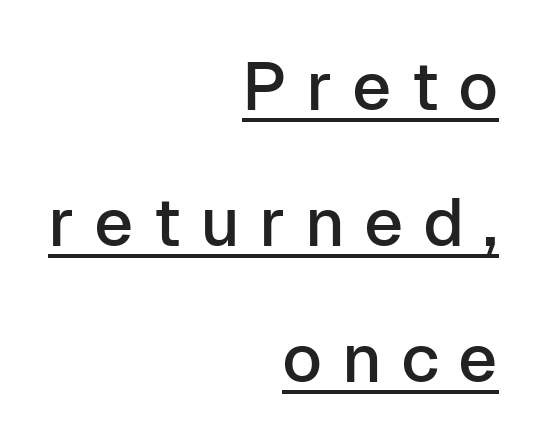
{"serif": "no", "italic": "no", "width": "normal", "stroke_contrast": "low", "x_height": "medium", "monospaced": "no", "underline": "yes", "align": "right", "line_spacing": "loose", "line_spacing_ratio": 2.0, "letter_spacing": "wide", "letter_spacing_em": 0.28, "glyph_px": 68}
